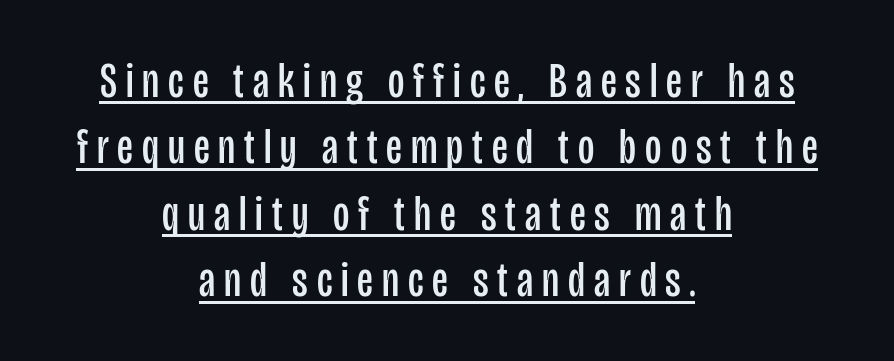
The image shows 50 px regular-weight, condensed sans-serif type, upright; set centered, normal line spacing (1.33x), underlined; low stroke contrast and a large x-height.
